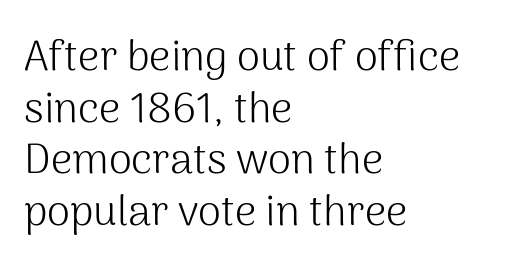
The image shows 42 px light sans-serif type, upright; set left-aligned, line spacing 1.23x, normal letter spacing, not underlined; medium stroke contrast and a medium x-height.
